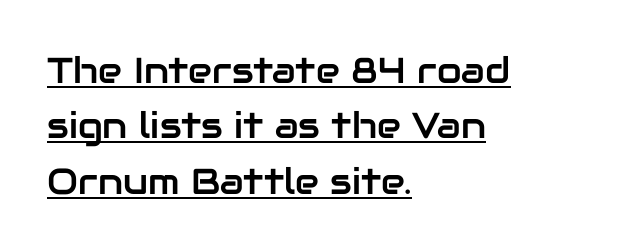
Compared with typical paragraphs, the rows here are spaced about the same. The rendering keeps characters at their native spacing. Typeset ragged right — the left edge is the straight one. In terms of letterform style, serifs are entirely absent. Varying glyph widths throughout — classic text-font behaviour.
